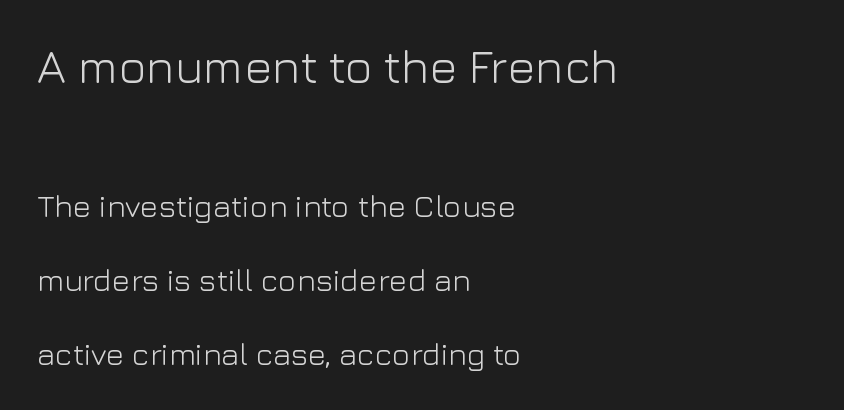
Q: Is the text bold? A: No.
Q: Is the text italic (slanted)? A: No, it is upright.
Q: Is the typeface a serif or a sans-serif typeface? A: Sans-serif.
Q: Is the text underlined? A: No.
Q: How is the paragraph aligned? A: Left-aligned.
Q: Is the spacing between letters normal or unusually wide? A: Normal.
Q: Is the spacing between lines tight, normal or loose? A: Loose.
Q: Which block of text is set in a larger size, the first (top) or the second (bottom)? A: The first (top) one.
Q: Width (condensed, normal, or wide)? A: Normal.
Q: Stroke contrast? A: Low.
Q: x-height? A: Medium.
Q: Monospaced? A: No.
